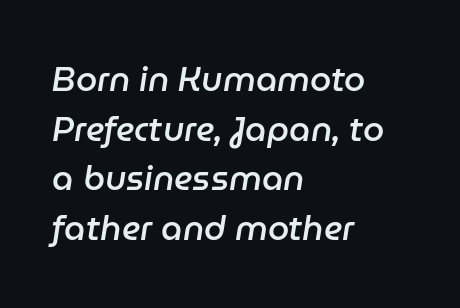
{"italic": "yes", "lean": "right", "slant_degrees": 9, "bold": "semi", "weight": "semibold", "width": "normal", "stroke_contrast": "low", "x_height": "medium", "monospaced": "no", "underline": "no", "align": "left", "line_spacing": "normal", "line_spacing_ratio": 1.46, "letter_spacing": "normal", "letter_spacing_em": 0.0, "glyph_px": 34}
